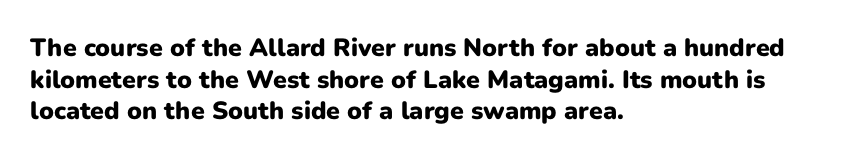
{"italic": "no", "bold": "yes", "underline": "no", "align": "left", "line_spacing": "normal", "line_spacing_ratio": 1.27, "letter_spacing": "normal", "letter_spacing_em": 0.0, "glyph_px": 25}
